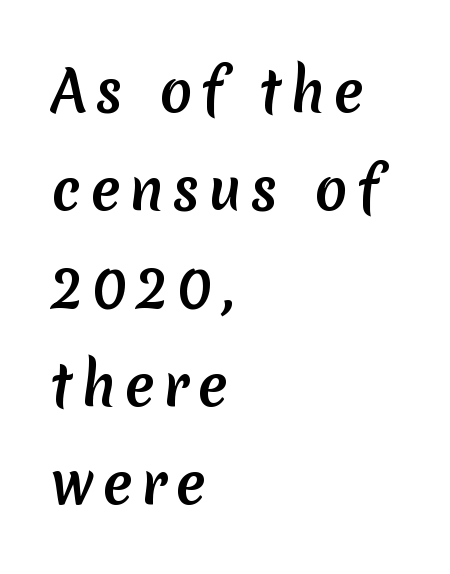
The font is running at its bold setting. One-word summary of the alignment: left. You could not count columns in this text — the font is proportionally spaced. Bare-footed words on every line. Nothing sits at the stroke ends, so this counts as sans-serif.
